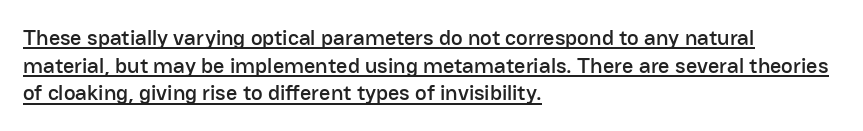
The image shows 22 px text type, upright; set left-aligned, normal line spacing (1.26x), normal letter spacing, underlined.
